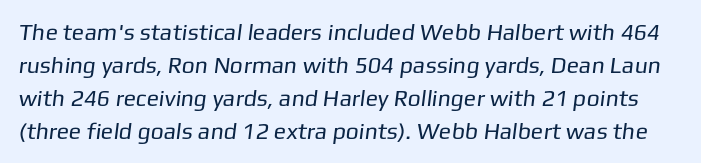
Q: Is the text bold? A: No.
Q: Is the text underlined? A: No.
Q: Is the spacing between letters normal or unusually wide? A: Normal.
Q: Is the spacing between lines tight, normal or loose? A: Normal.
